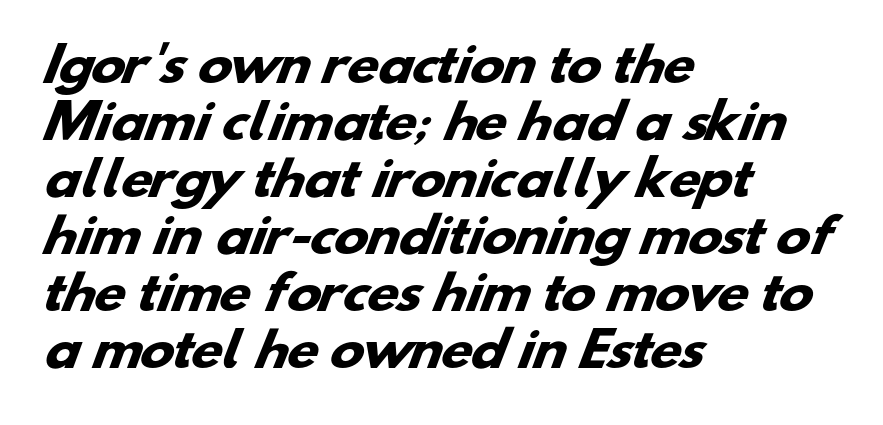
The image shows 46 px heavy, wide sans-serif type; set left-aligned, line spacing 1.24x, normal letter spacing, not underlined; low stroke contrast and a small x-height.
